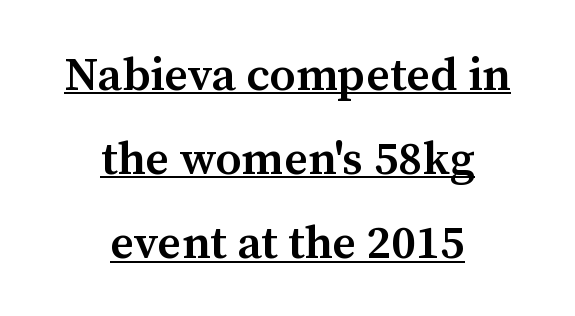
{"serif": "yes", "italic": "no", "bold": "semi", "weight": "semibold", "width": "normal", "stroke_contrast": "medium", "x_height": "medium", "monospaced": "no", "underline": "yes", "align": "center", "line_spacing_ratio": 1.79, "letter_spacing": "normal", "letter_spacing_em": 0.0, "glyph_px": 47}
